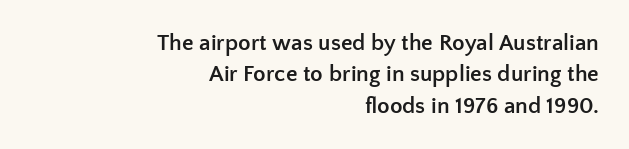
The image shows 23 px bold type, upright; set right-aligned, normal line spacing (1.36x), normal letter spacing, not underlined.
